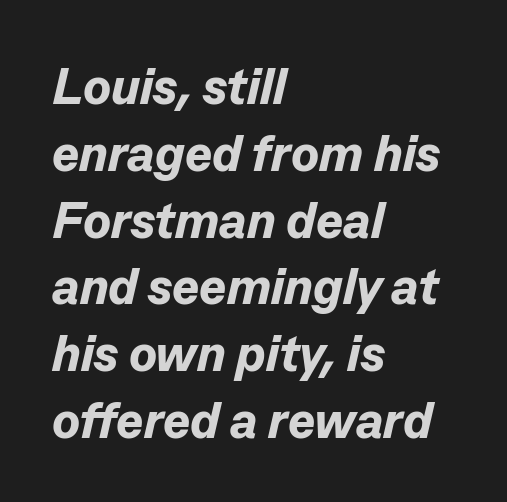
The image shows 51 px bold type, italic (leaning right); set left-aligned, normal line spacing (1.31x), normal letter spacing, not underlined; low stroke contrast and a medium x-height.
